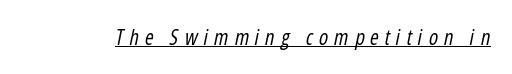
{"italic": "yes", "lean": "right", "slant_degrees": 12, "bold": "no", "underline": "yes", "letter_spacing": "wide", "letter_spacing_em": 0.29, "glyph_px": 21}
